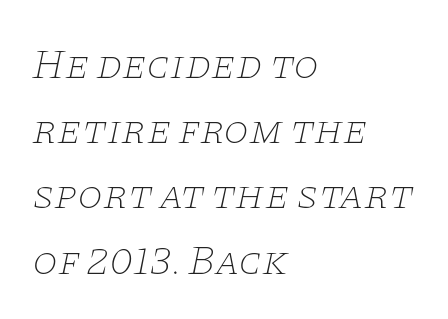
Q: Is the text bold? A: No.
Q: Is the text italic (slanted)? A: Yes, it leans right by about 11 degrees.
Q: Is the typeface a serif or a sans-serif typeface? A: Serif.
Q: Is the text underlined? A: No.
Q: How is the paragraph aligned? A: Left-aligned.
Q: Is the spacing between letters normal or unusually wide? A: Normal.
Q: Is the spacing between lines tight, normal or loose? A: Normal.
Q: Width (condensed, normal, or wide)? A: Wide.
Q: Stroke contrast? A: Low.
Q: x-height? A: Large.
Q: Monospaced? A: No.
